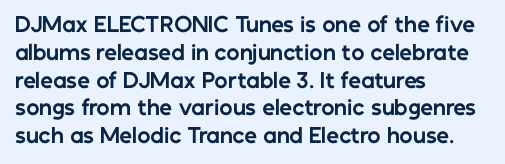
The image shows 20 px bold type, upright; set left-aligned, normal line spacing (1.39x), normal letter spacing, not underlined.
